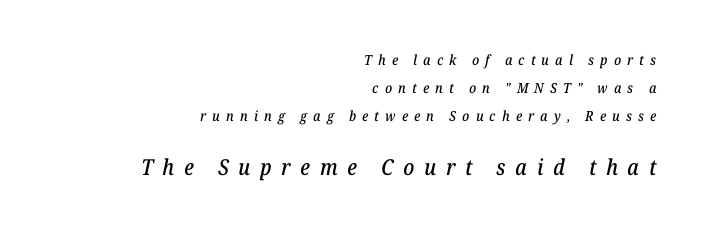
Q: Is the text italic (slanted)? A: Yes, it leans right by about 12 degrees.
Q: Is the text underlined? A: No.
Q: How is the paragraph aligned? A: Right-aligned.
Q: Is the spacing between letters normal or unusually wide? A: Unusually wide.
Q: Is the spacing between lines tight, normal or loose? A: Loose.
Q: Which block of text is set in a larger size, the first (top) or the second (bottom)? A: The second (bottom) one.
